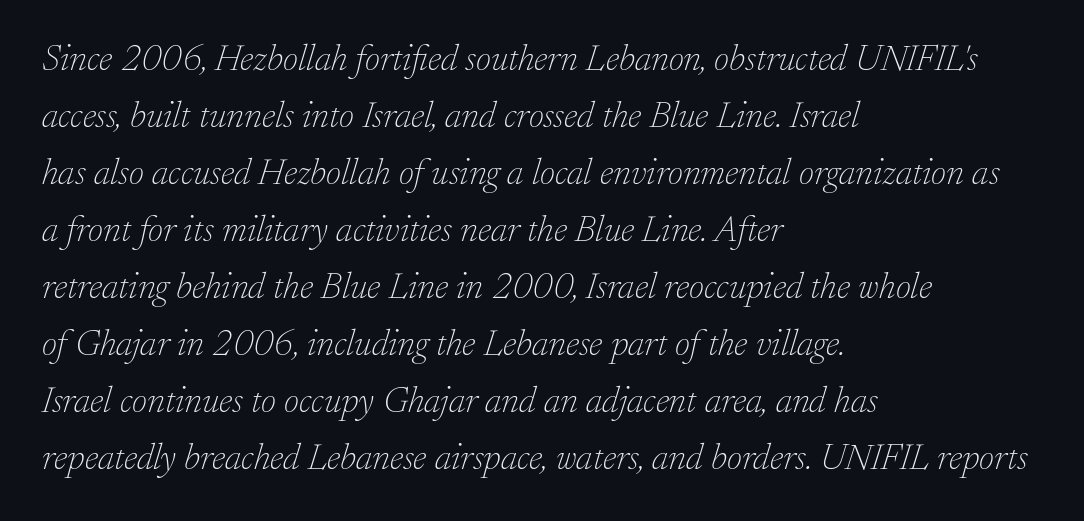
Line starts are locked; line ends wander. The axis of the letterforms is tilted away from vertical. Each new line begins a customary step beneath the previous one. Note: serifs present on the glyphs. The passage shown has conventional tracking throughout. This sample has the flowing, uneven cadence of proportional lettering.
